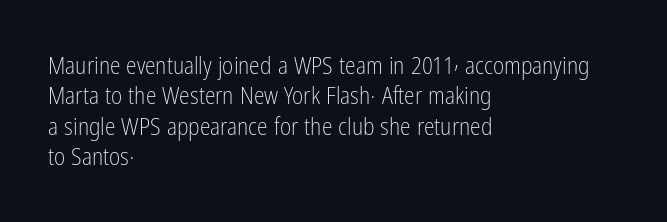
The type sits square on the baseline with zero lean. Only glyphs here, with clear space below each row. This sample is left-justified, so line endings fall wherever the words run out. Nothing unusual about the tracking: characters are spaced as the font intends. No extra ink here — the face is not bold.
